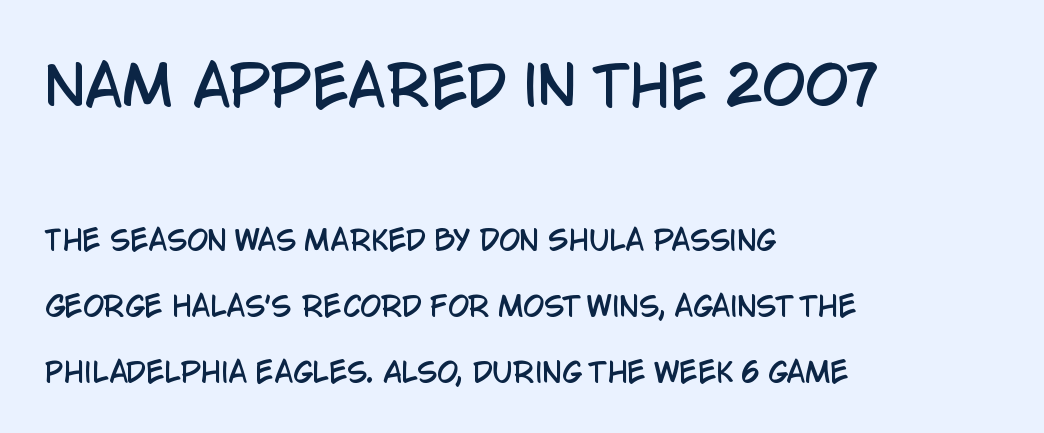
Reading top to bottom, the characters get smaller at the block break. Which margin do the lines hug? The left one — the right edge is uneven. Summary of vertical rhythm: relaxed, with wide interline spacing. You could call the tracking neutral — neither tight nor loose.
